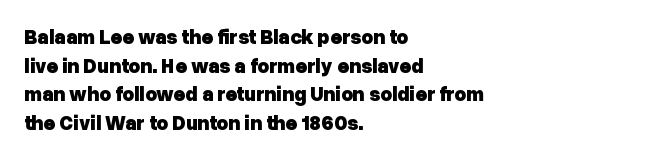
{"italic": "no", "bold": "yes", "underline": "no", "align": "left", "line_spacing": "normal", "line_spacing_ratio": 1.43, "letter_spacing": "normal", "letter_spacing_em": 0.0, "glyph_px": 20}
